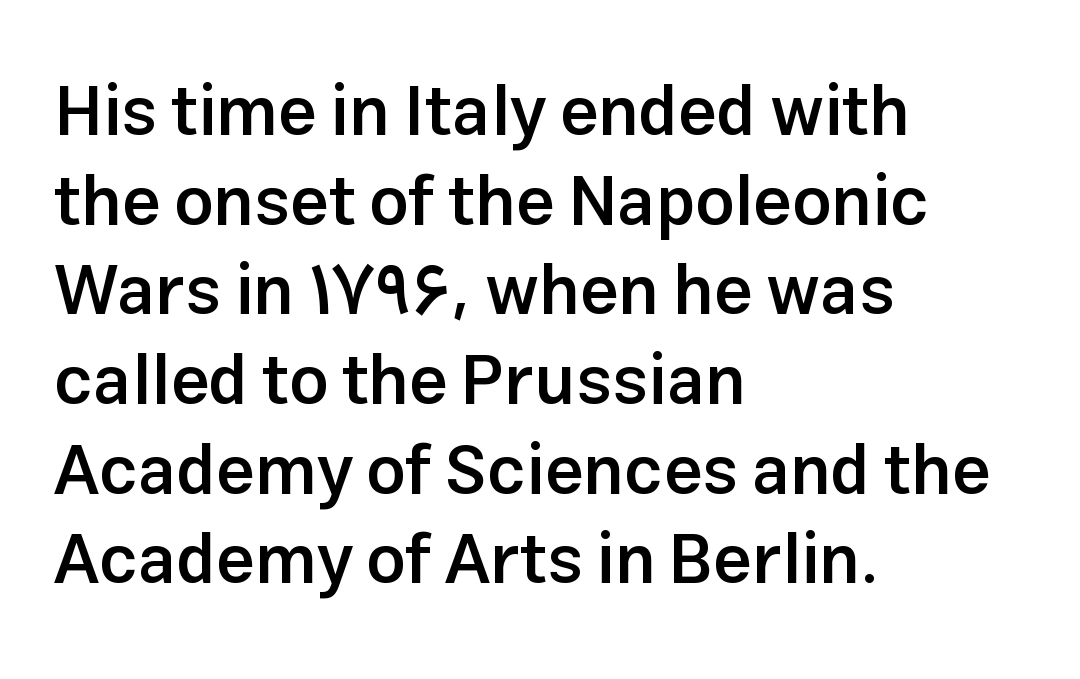
The image shows 69 px semibold sans-serif type, upright; set left-aligned, normal line spacing (1.3x), normal letter spacing, not underlined; low stroke contrast and a medium x-height.
